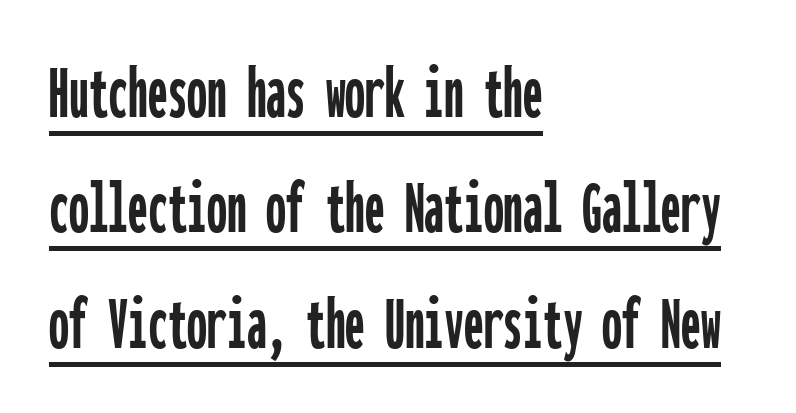
Q: Is the text italic (slanted)? A: No, it is upright.
Q: Is the typeface a serif or a sans-serif typeface? A: Sans-serif.
Q: Is the text underlined? A: Yes.
Q: How is the paragraph aligned? A: Left-aligned.
Q: Is the spacing between letters normal or unusually wide? A: Normal.
Q: Is the spacing between lines tight, normal or loose? A: Normal.
Q: Width (condensed, normal, or wide)? A: Condensed.
Q: Stroke contrast? A: Low.
Q: x-height? A: Medium.
Q: Monospaced? A: Yes.
